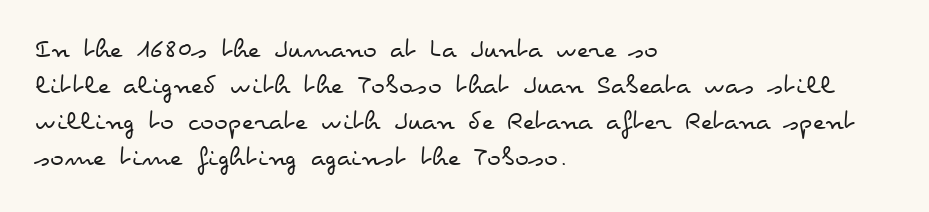
Q: Is the text bold? A: No.
Q: Is the text italic (slanted)? A: No, it is upright.
Q: Is the text underlined? A: No.
Q: How is the paragraph aligned? A: Left-aligned.
Q: Is the spacing between letters normal or unusually wide? A: Normal.
Q: Width (condensed, normal, or wide)? A: Wide.
Q: Stroke contrast? A: Low.
Q: x-height? A: Small.
Q: Monospaced? A: No.
